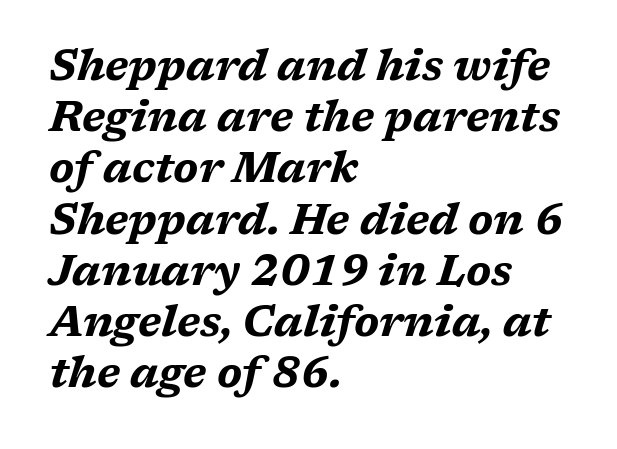
{"italic": "yes", "lean": "right", "slant_degrees": 17, "bold": "yes", "weight": "bold", "width": "wide", "stroke_contrast": "medium", "x_height": "medium", "monospaced": "no", "underline": "no", "align": "left", "line_spacing_ratio": 1.22, "letter_spacing": "normal", "letter_spacing_em": 0.0, "glyph_px": 42}
